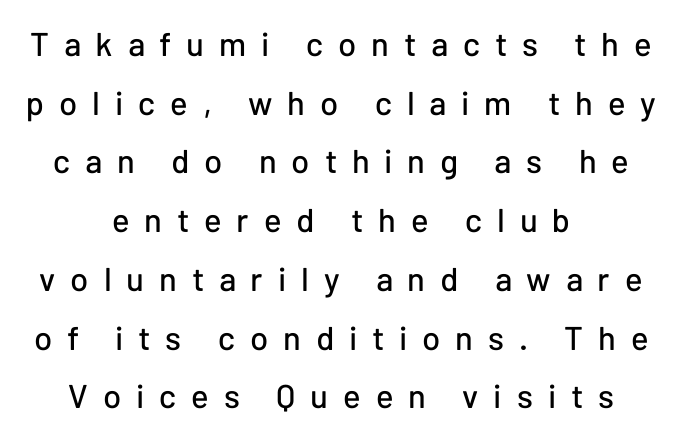
Q: Is the text italic (slanted)? A: No, it is upright.
Q: Is the typeface a serif or a sans-serif typeface? A: Sans-serif.
Q: Is the text underlined? A: No.
Q: How is the paragraph aligned? A: Centered.
Q: Is the spacing between letters normal or unusually wide? A: Unusually wide.
Q: Width (condensed, normal, or wide)? A: Normal.
Q: Stroke contrast? A: Low.
Q: x-height? A: Medium.
Q: Monospaced? A: No.
